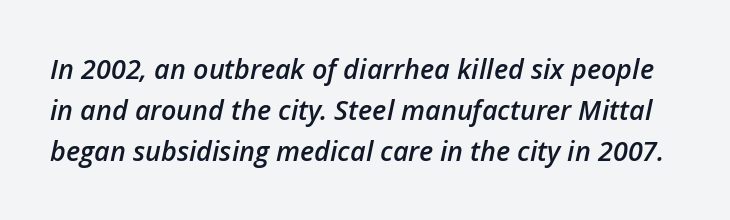
{"italic": "yes", "lean": "right", "slant_degrees": 12, "bold": "semi", "underline": "no", "line_spacing": "normal", "line_spacing_ratio": 1.52, "letter_spacing": "normal", "letter_spacing_em": 0.0, "glyph_px": 27}
